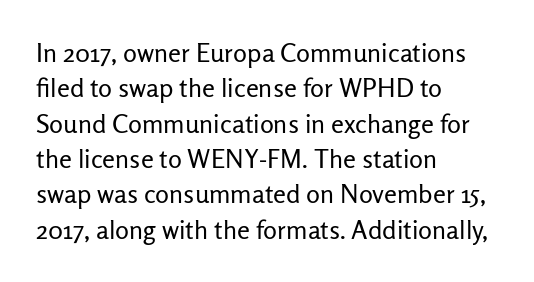
The image shows 26 px text type, upright; set left-aligned, normal line spacing (1.36x), normal letter spacing, not underlined.
